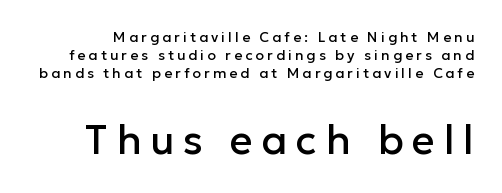
Q: Is the text italic (slanted)? A: No, it is upright.
Q: Is the typeface a serif or a sans-serif typeface? A: Sans-serif.
Q: Is the text underlined? A: No.
Q: Is the spacing between letters normal or unusually wide? A: Unusually wide.
Q: Is the spacing between lines tight, normal or loose? A: Normal.
Q: Which block of text is set in a larger size, the first (top) or the second (bottom)? A: The second (bottom) one.
Q: Width (condensed, normal, or wide)? A: Normal.
Q: Stroke contrast? A: Low.
Q: x-height? A: Medium.
Q: Monospaced? A: No.
